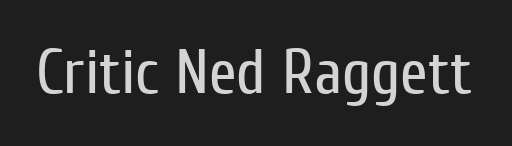
These lines are composed in type without serifs. Unlike italic type, these characters show no tilt at all. Bare-footed words on every line. The typesetting does not lean heavy: it is not bold. The rendering keeps characters at their native spacing. These lines are rendered in a variable-pitch font.
